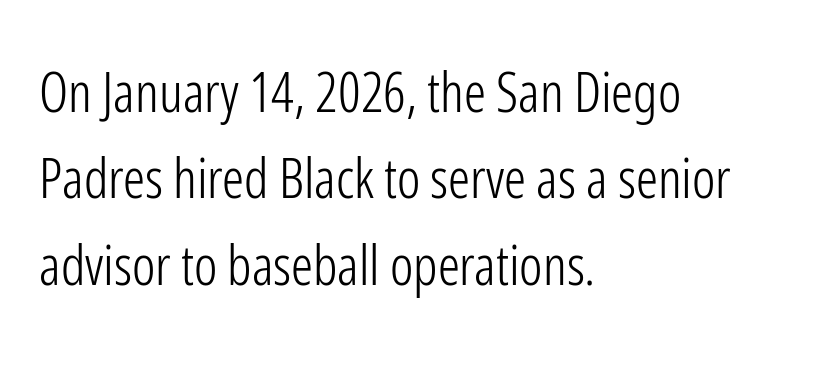
Q: Is the text bold? A: No.
Q: Is the text italic (slanted)? A: No, it is upright.
Q: Is the typeface a serif or a sans-serif typeface? A: Sans-serif.
Q: Is the text underlined? A: No.
Q: How is the paragraph aligned? A: Left-aligned.
Q: Is the spacing between letters normal or unusually wide? A: Normal.
Q: Is the spacing between lines tight, normal or loose? A: Normal.
Q: Width (condensed, normal, or wide)? A: Condensed.
Q: Stroke contrast? A: Low.
Q: x-height? A: Medium.
Q: Monospaced? A: No.
